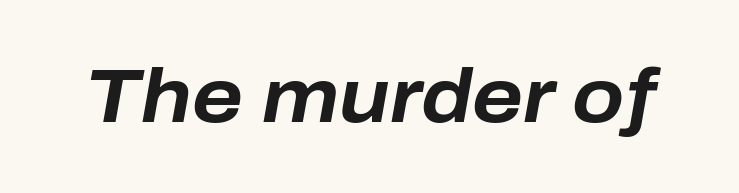
Q: Is the text bold? A: Yes.
Q: Is the text italic (slanted)? A: Yes, it leans right by about 10 degrees.
Q: Is the text underlined? A: No.
Q: Is the spacing between letters normal or unusually wide? A: Normal.
Q: Width (condensed, normal, or wide)? A: Normal.
Q: Stroke contrast? A: Low.
Q: x-height? A: Medium.
Q: Monospaced? A: No.
